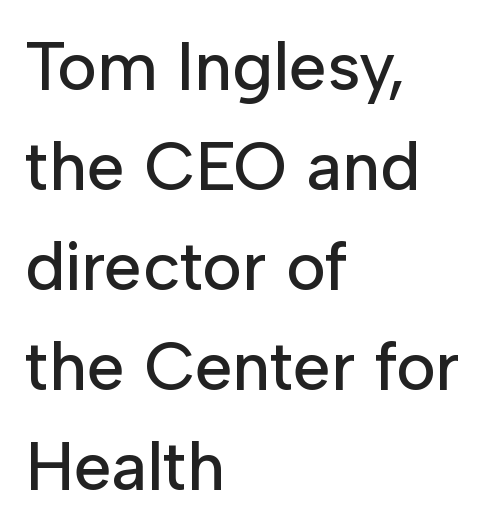
The image shows 68 px sans-serif type, upright; set left-aligned, normal line spacing (1.47x), normal letter spacing, not underlined; low stroke contrast and a medium x-height.
